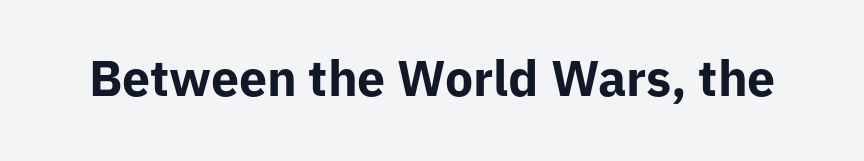
Q: Is the text bold? A: Yes.
Q: Is the text italic (slanted)? A: No, it is upright.
Q: Is the typeface a serif or a sans-serif typeface? A: Sans-serif.
Q: Is the text underlined? A: No.
Q: Is the spacing between letters normal or unusually wide? A: Normal.
Q: Width (condensed, normal, or wide)? A: Normal.
Q: Stroke contrast? A: Low.
Q: x-height? A: Medium.
Q: Monospaced? A: No.
